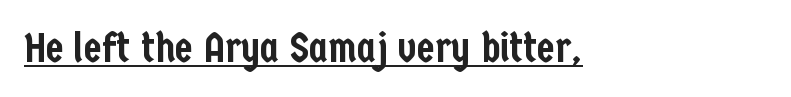
Q: Is the text italic (slanted)? A: No, it is upright.
Q: Is the typeface a serif or a sans-serif typeface? A: Sans-serif.
Q: Is the text underlined? A: Yes.
Q: Is the spacing between letters normal or unusually wide? A: Normal.
Q: Width (condensed, normal, or wide)? A: Condensed.
Q: Stroke contrast? A: Low.
Q: x-height? A: Medium.
Q: Monospaced? A: No.
